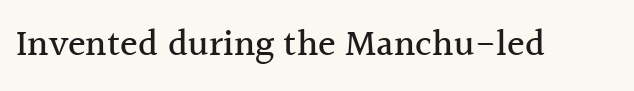
Q: Is the text italic (slanted)? A: No, it is upright.
Q: Is the typeface a serif or a sans-serif typeface? A: Serif.
Q: Is the text underlined? A: No.
Q: Is the spacing between letters normal or unusually wide? A: Normal.
Q: Width (condensed, normal, or wide)? A: Normal.
Q: x-height? A: Medium.
Q: Monospaced? A: No.
